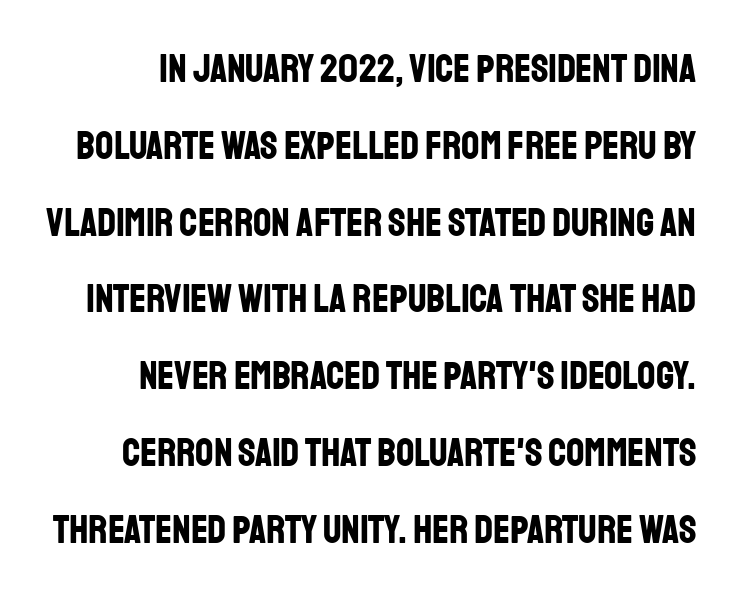
Q: Is the text bold? A: Yes.
Q: Is the text italic (slanted)? A: No, it is upright.
Q: Is the typeface a serif or a sans-serif typeface? A: Sans-serif.
Q: Is the text underlined? A: No.
Q: Is the spacing between letters normal or unusually wide? A: Normal.
Q: Is the spacing between lines tight, normal or loose? A: Loose.
Q: Width (condensed, normal, or wide)? A: Condensed.
Q: Stroke contrast? A: Low.
Q: x-height? A: Large.
Q: Monospaced? A: No.
